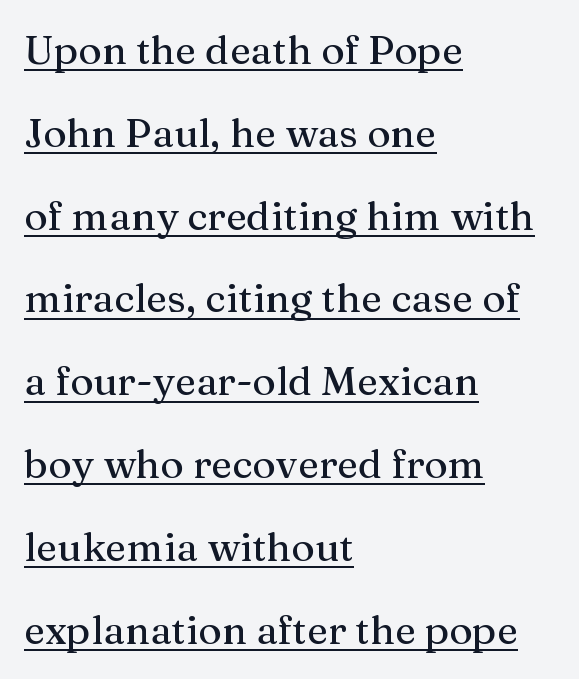
The passage shown is typed in a proportional face where columns would drift. Beneath each row of characters lies a ruled line. Vertical spacing — loose. No extra tracking has been applied to these lines. Do the letters lean? They stand straight. To sum up the face: it has serifs.
